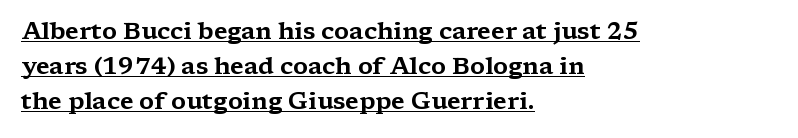
Q: Is the text italic (slanted)? A: No, it is upright.
Q: Is the text underlined? A: Yes.
Q: How is the paragraph aligned? A: Left-aligned.
Q: Is the spacing between letters normal or unusually wide? A: Normal.
Q: Is the spacing between lines tight, normal or loose? A: Normal.
